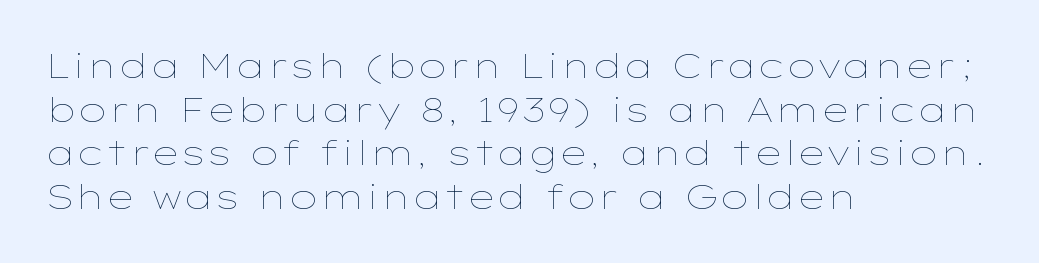
Q: Is the text bold? A: No.
Q: Is the text italic (slanted)? A: No, it is upright.
Q: Is the text underlined? A: No.
Q: How is the paragraph aligned? A: Left-aligned.
Q: Is the spacing between letters normal or unusually wide? A: Normal.
Q: Is the spacing between lines tight, normal or loose? A: Normal.
Q: Width (condensed, normal, or wide)? A: Wide.
Q: Stroke contrast? A: Low.
Q: x-height? A: Medium.
Q: Monospaced? A: No.
